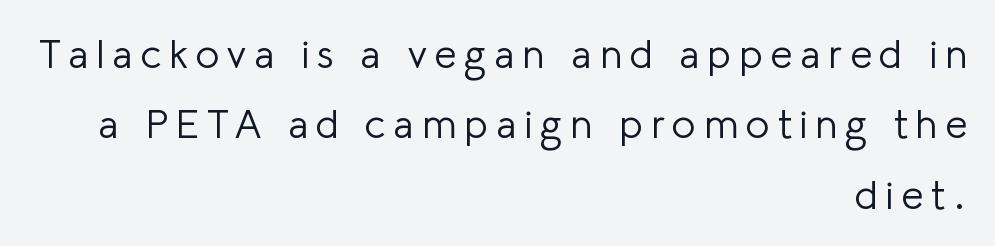
The image shows 40 px light sans-serif type, upright; set right-aligned, line spacing 1.76x, not underlined; low stroke contrast and a medium x-height.
